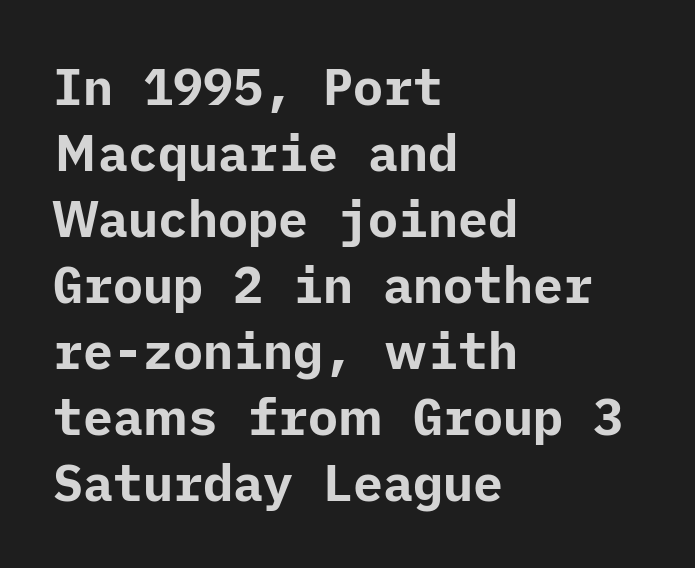
{"serif": "no", "italic": "no", "bold": "yes", "weight": "bold", "width": "normal", "stroke_contrast": "low", "x_height": "medium", "underline": "no", "align": "left", "line_spacing": "normal", "line_spacing_ratio": 1.32, "letter_spacing": "normal", "letter_spacing_em": 0.0, "glyph_px": 50}
